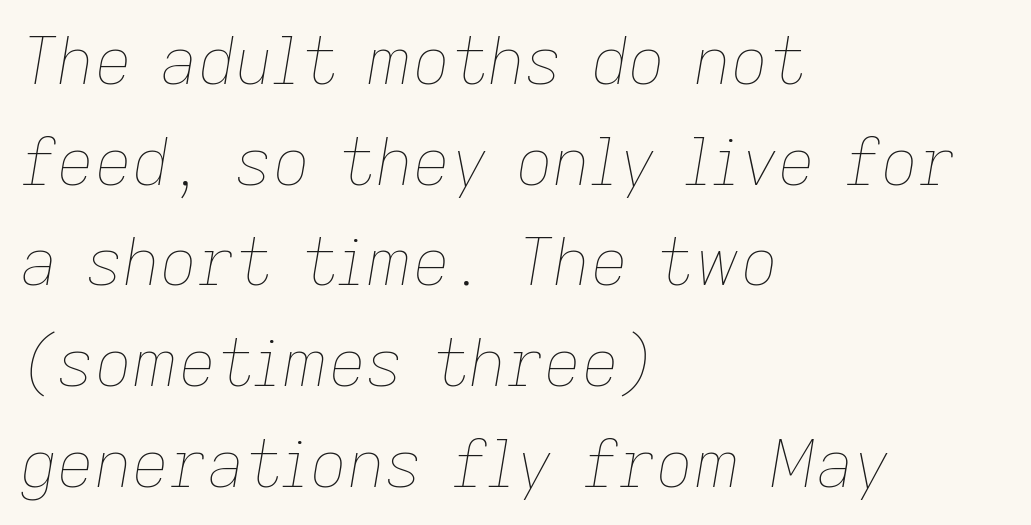
Q: Is the text bold? A: No.
Q: Is the text italic (slanted)? A: Yes, it leans right by about 9 degrees.
Q: Is the text underlined? A: No.
Q: How is the paragraph aligned? A: Left-aligned.
Q: Is the spacing between letters normal or unusually wide? A: Normal.
Q: Is the spacing between lines tight, normal or loose? A: Normal.
Q: Width (condensed, normal, or wide)? A: Normal.
Q: Stroke contrast? A: Low.
Q: x-height? A: Medium.
Q: Monospaced? A: No.
